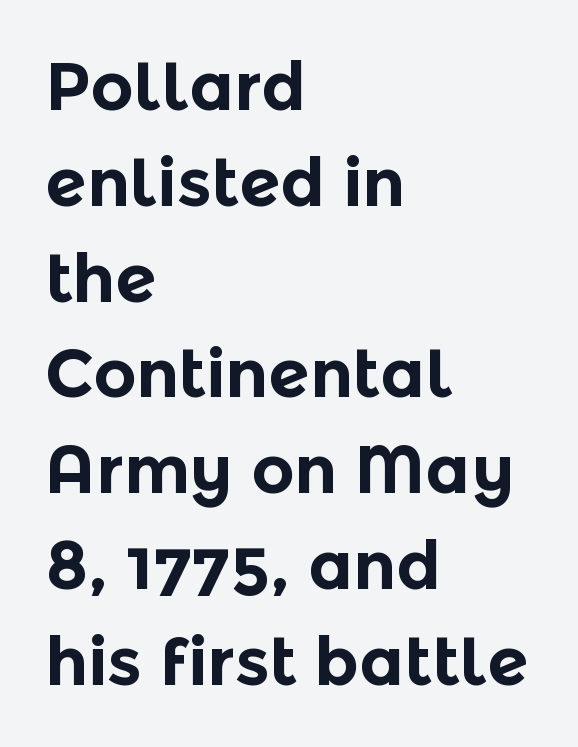
Q: Is the text bold? A: Yes.
Q: Is the text italic (slanted)? A: No, it is upright.
Q: Is the typeface a serif or a sans-serif typeface? A: Sans-serif.
Q: Is the text underlined? A: No.
Q: How is the paragraph aligned? A: Left-aligned.
Q: Is the spacing between letters normal or unusually wide? A: Normal.
Q: Is the spacing between lines tight, normal or loose? A: Normal.
Q: Width (condensed, normal, or wide)? A: Normal.
Q: x-height? A: Medium.
Q: Monospaced? A: No.
